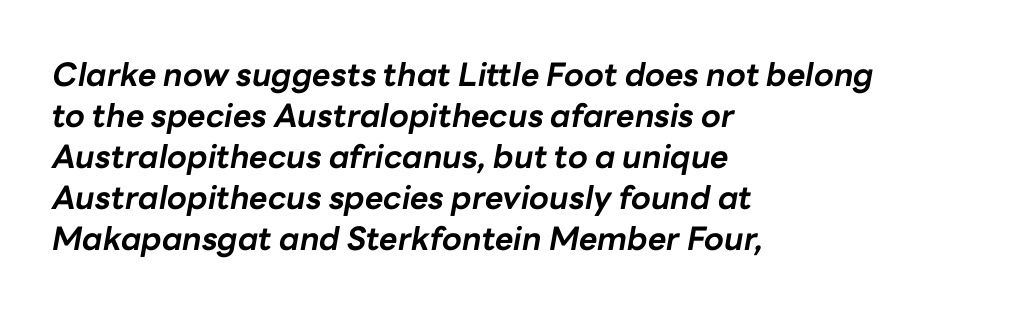
The image shows 32 px bold type, italic (leaning right); set left-aligned, normal line spacing (1.28x), normal letter spacing, not underlined; low stroke contrast and a medium x-height.
